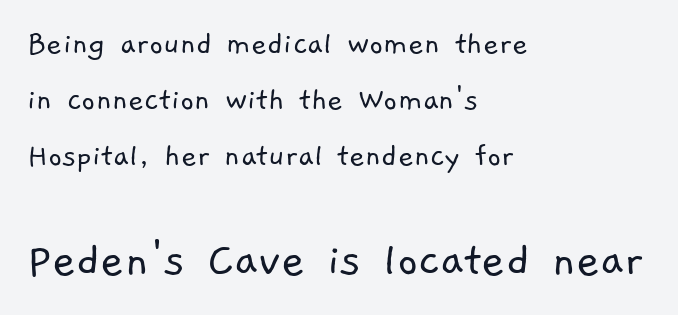
The image shows 51 px light sans-serif type; set left-aligned, normal line spacing (1.64x), normal letter spacing, not underlined; the second (bottom) block is 1.5x larger; low stroke contrast and a medium x-height.
